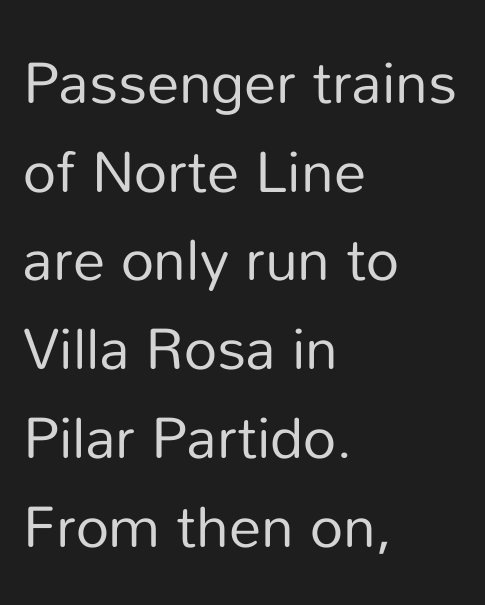
The image shows 58 px regular-weight sans-serif type, upright; set left-aligned, normal line spacing (1.53x), normal letter spacing, not underlined; low stroke contrast and a medium x-height.
